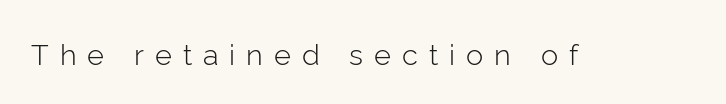
The image shows 29 px light sans-serif type, upright; set unusually wide letter spacing (+0.38 em), not underlined; low stroke contrast and a medium x-height.
